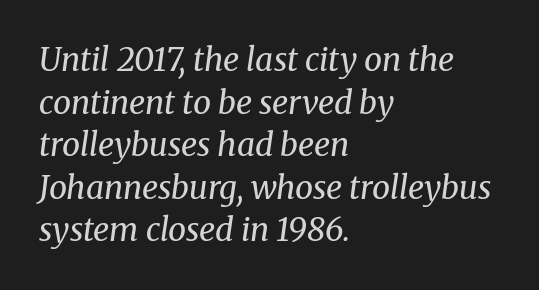
{"serif": "yes", "italic": "yes", "lean": "right", "slant_degrees": 8, "bold": "no", "weight": "regular", "width": "normal", "stroke_contrast": "medium", "x_height": "medium", "monospaced": "no", "underline": "no", "align": "left", "line_spacing": "normal", "line_spacing_ratio": 1.33, "letter_spacing": "normal", "letter_spacing_em": 0.0, "glyph_px": 32}
